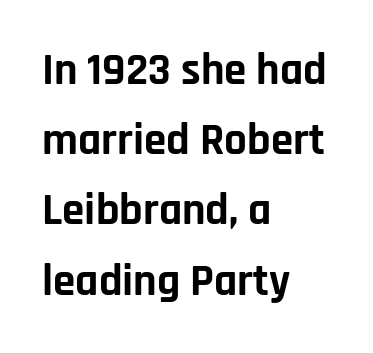
{"serif": "no", "italic": "no", "bold": "yes", "weight": "bold", "width": "normal", "stroke_contrast": "low", "x_height": "large", "monospaced": "no", "underline": "no", "align": "left", "line_spacing": "normal", "line_spacing_ratio": 1.56, "letter_spacing": "normal", "letter_spacing_em": 0.0, "glyph_px": 45}
